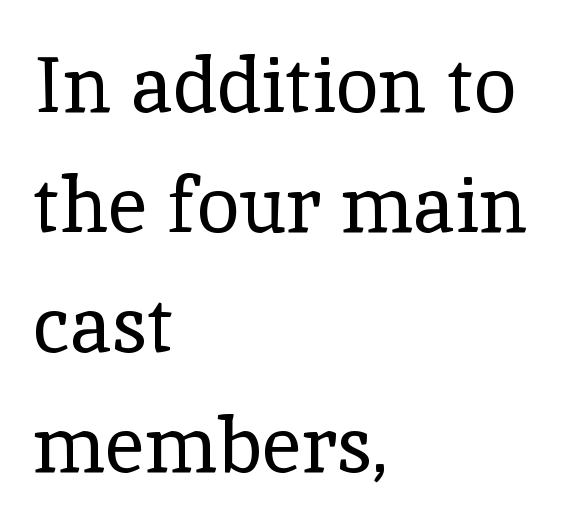
Look at the tracking — it's just the regular setting, nothing added. Observe the serifs anchoring each vertical stroke in this sample. You could not count columns in this text — the font is proportionally spaced. Visually the block forms a straight wall on the left and a jagged coastline on the right.
